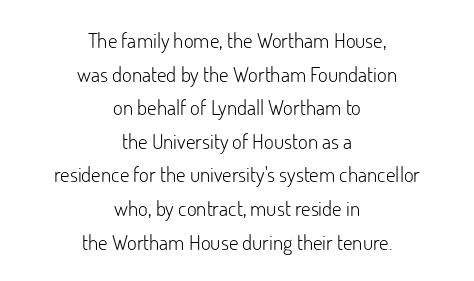
The image shows 21 px text type, upright; set centered, normal line spacing (1.6x), normal letter spacing, not underlined.
